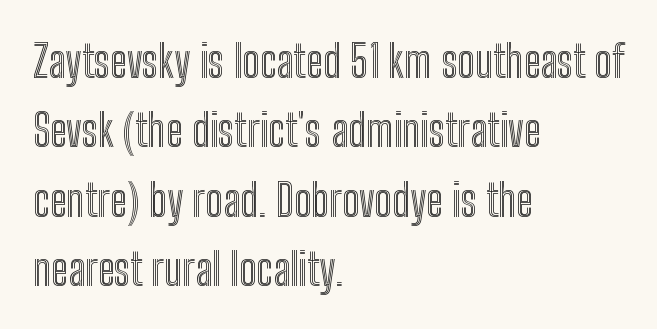
Q: Is the text italic (slanted)? A: No, it is upright.
Q: Is the text underlined? A: No.
Q: How is the paragraph aligned? A: Left-aligned.
Q: Is the spacing between letters normal or unusually wide? A: Normal.
Q: Is the spacing between lines tight, normal or loose? A: Normal.
Q: Width (condensed, normal, or wide)? A: Condensed.
Q: x-height? A: Medium.
Q: Monospaced? A: No.
